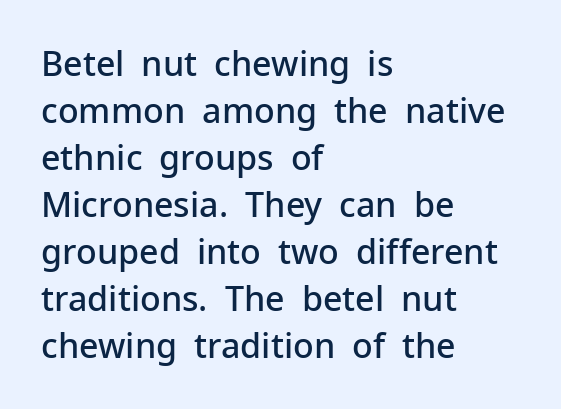
{"serif": "no", "italic": "no", "bold": "semi", "weight": "semibold", "width": "normal", "stroke_contrast": "low", "x_height": "medium", "monospaced": "no", "underline": "no", "align": "left", "line_spacing": "normal", "line_spacing_ratio": 1.38, "letter_spacing": "normal", "letter_spacing_em": 0.0, "glyph_px": 34}
